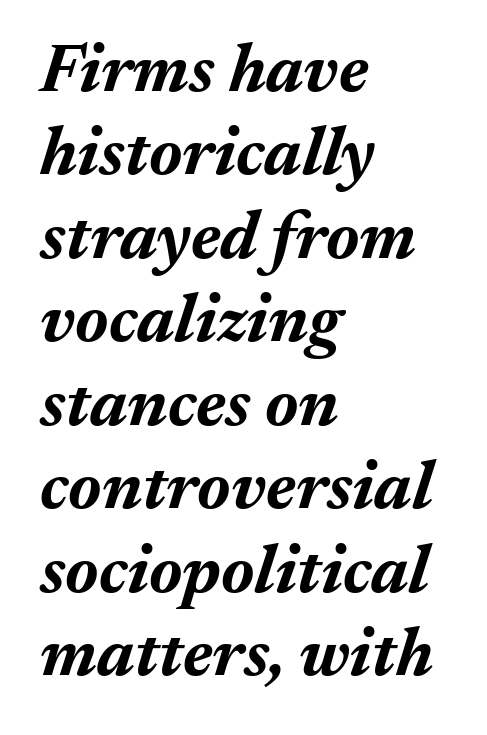
Looking at the ascenders, they clearly lean. Chunky letters — that's bold for sure. This sample has the flowing, uneven cadence of proportional lettering. Reading down the block, your eye returns to a fixed left position each line.
